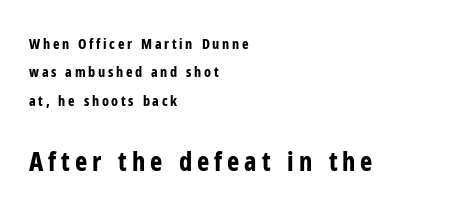
Q: Is the text bold? A: Yes.
Q: Is the text italic (slanted)? A: No, it is upright.
Q: Is the text underlined? A: No.
Q: How is the paragraph aligned? A: Left-aligned.
Q: Is the spacing between lines tight, normal or loose? A: Loose.
Q: Which block of text is set in a larger size, the first (top) or the second (bottom)? A: The second (bottom) one.
